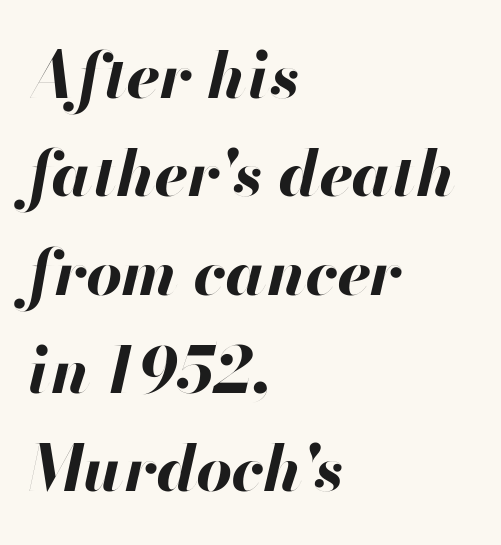
The glyphs look as if they've been sheared to an angle. Weight check: bold — yes, fully. Character widths vary here, with narrow letters taking less room than wide ones. What's the leading like? Ordinary, nothing unusual.
